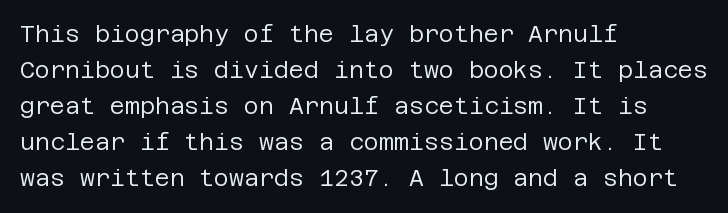
Nothing unusual about the tracking: characters are spaced as the font intends. The typesetter chose a ragged-right arrangement here. Vertical strokes here are truly vertical. In terms of leading, this rendering sits right in the middle.
